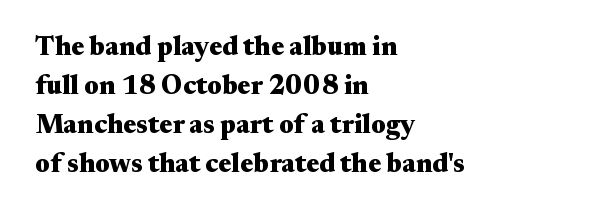
Q: Is the text bold? A: Yes.
Q: Is the text italic (slanted)? A: No, it is upright.
Q: Is the text underlined? A: No.
Q: How is the paragraph aligned? A: Left-aligned.
Q: Is the spacing between letters normal or unusually wide? A: Normal.
Q: Is the spacing between lines tight, normal or loose? A: Normal.
